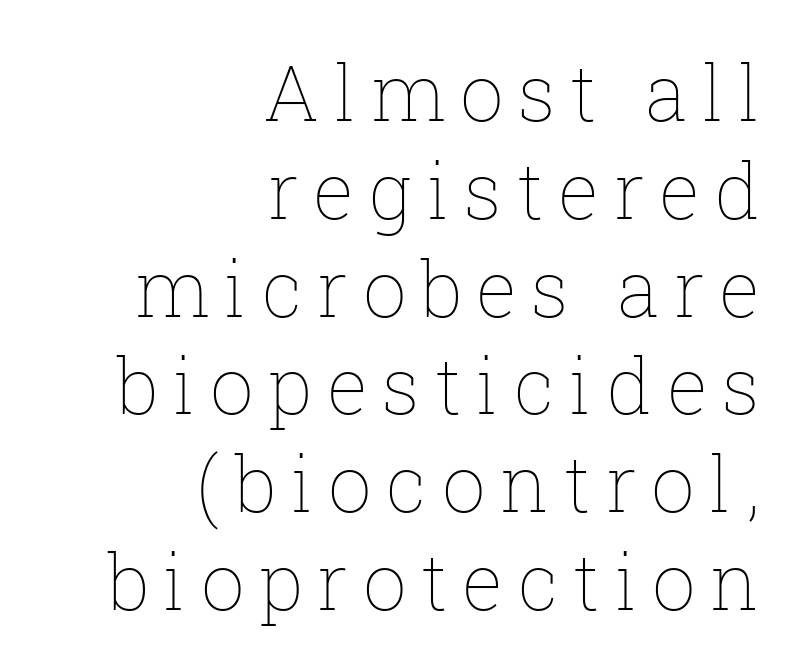
The image shows 77 px thin type, upright; set right-aligned, normal line spacing (1.27x), not underlined; low stroke contrast and a medium x-height.
